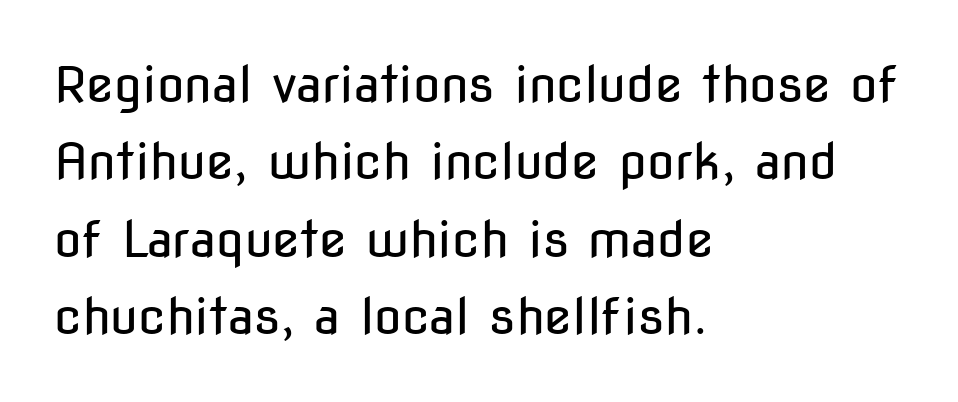
{"serif": "no", "italic": "no", "bold": "no", "weight": "regular", "width": "condensed", "stroke_contrast": "low", "x_height": "medium", "monospaced": "no", "underline": "no", "align": "left", "line_spacing": "normal", "line_spacing_ratio": 1.55, "letter_spacing": "normal", "letter_spacing_em": 0.0, "glyph_px": 50}
